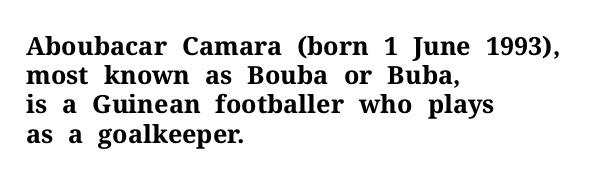
When letters stand straight like this, we call the style roman or upright. Quick note: underline off. Leftover space on each line is placed entirely after the last word. Here the glyphs are tracked normally, forming tight word shapes. Heavy-handed strokes throughout: this text is bold.
